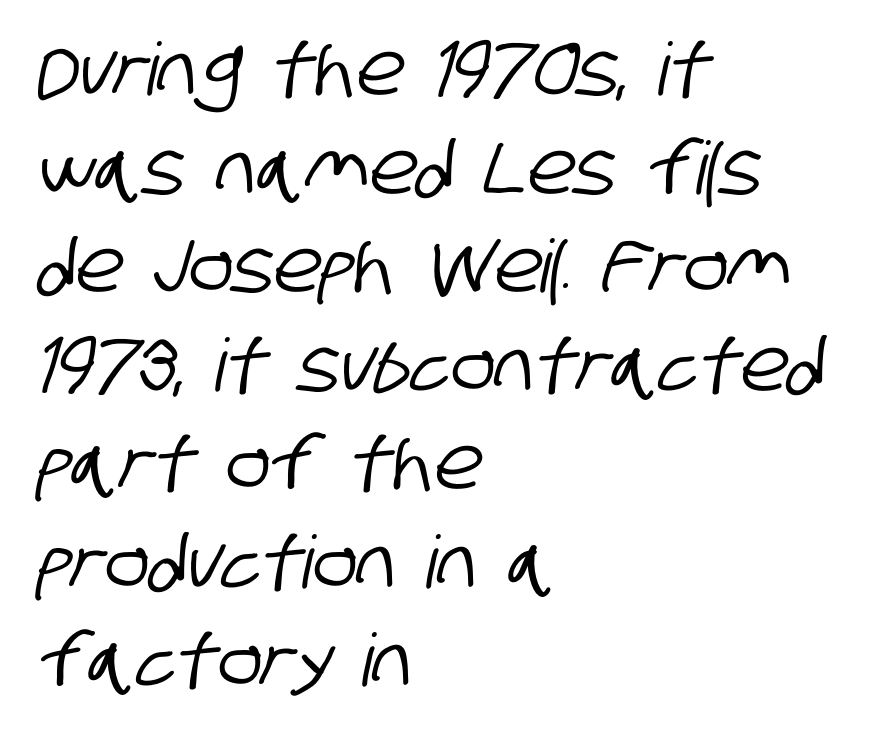
Baseline-to-baseline distance is the conventional proportion of letter height. Honestly, there is no underline to notice here at all. Is this a sans? Yes — the strokes have no serifs. The rendering keeps characters at their native spacing. The face used here is proportionally spaced, like ordinary book or web type.
